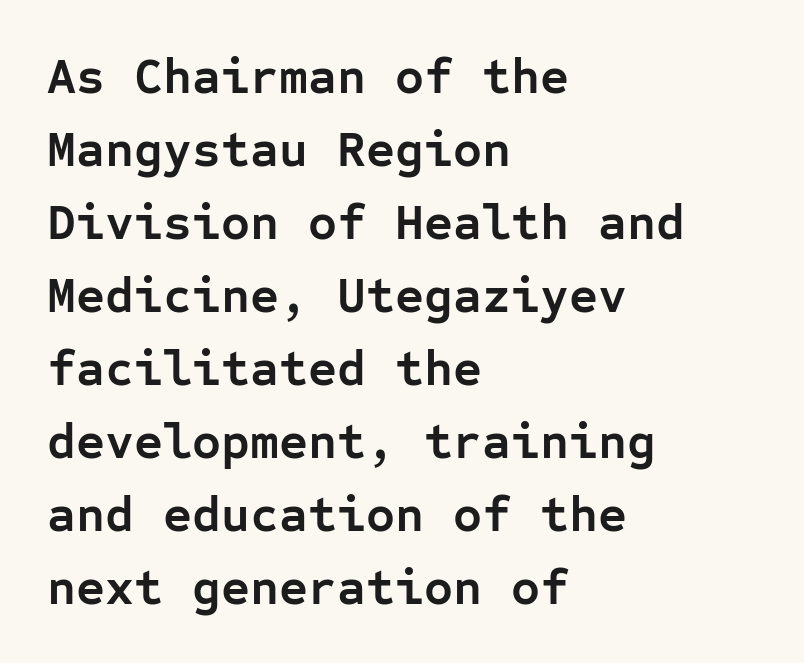
These lines carry a lot of weight — the face is fully bold. This sample has the even, mechanical cadence of fixed-width lettering. Tracking here is standard; glyphs follow each other at the usual distance. The type family on display is of the sans-serif kind. Honestly, the row spacing looks completely unremarkable. Lines of text with bare space underneath.
